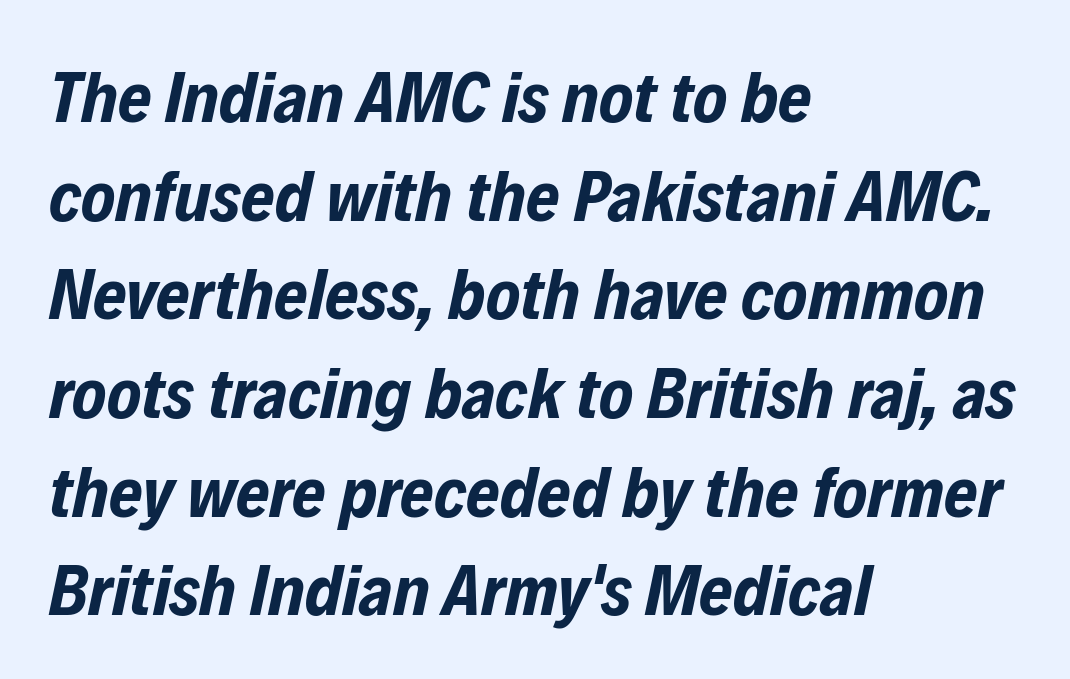
Q: Is the text bold? A: Yes.
Q: Is the text italic (slanted)? A: Yes, it leans right by about 12 degrees.
Q: Is the text underlined? A: No.
Q: How is the paragraph aligned? A: Left-aligned.
Q: Is the spacing between letters normal or unusually wide? A: Normal.
Q: Is the spacing between lines tight, normal or loose? A: Normal.
Q: Width (condensed, normal, or wide)? A: Condensed.
Q: Stroke contrast? A: Low.
Q: x-height? A: Medium.
Q: Monospaced? A: No.
